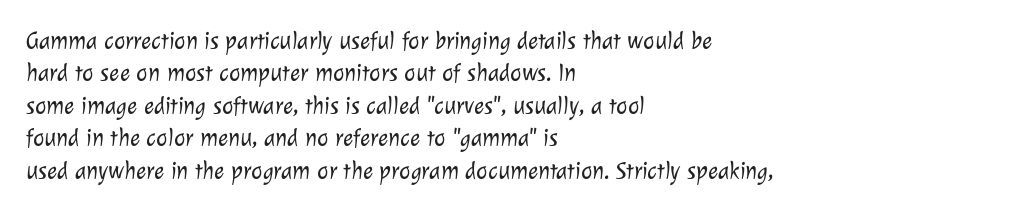
{"bold": "no", "underline": "no", "align": "left", "line_spacing": "normal", "line_spacing_ratio": 1.35, "letter_spacing": "normal", "letter_spacing_em": 0.0, "glyph_px": 24}
